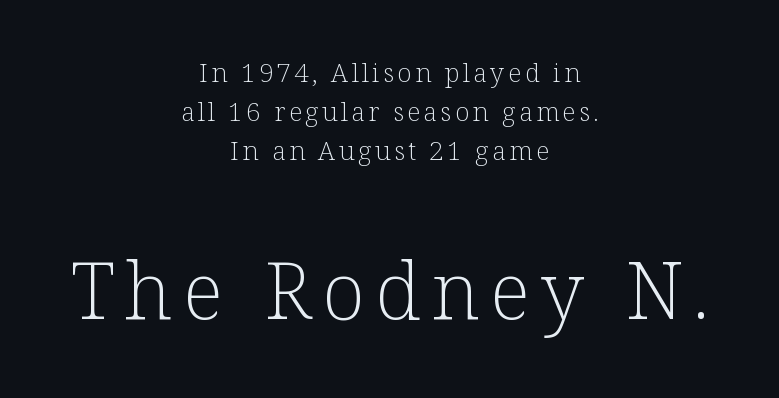
A typesetter would call this leading conventional body-copy spacing. The rendering positions every line midway between the sides. Serif or sans? Serif — the stroke terminals have little feet. You could not count columns in this text — the font is proportionally spaced.
